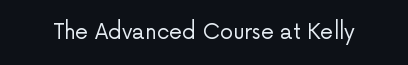
Q: Is the text bold? A: No.
Q: Is the text italic (slanted)? A: No, it is upright.
Q: Is the text underlined? A: No.
Q: Is the spacing between letters normal or unusually wide? A: Normal.
